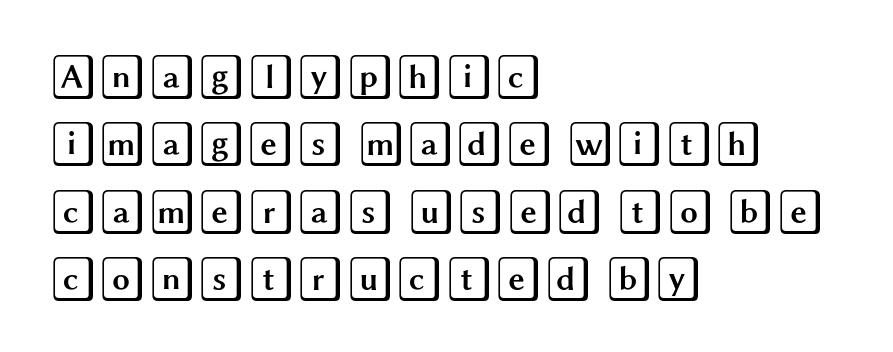
{"italic": "no", "width": "wide", "x_height": "large", "underline": "no", "align": "left", "line_spacing": "normal", "line_spacing_ratio": 1.5, "letter_spacing": "normal", "letter_spacing_em": 0.0, "glyph_px": 45}
